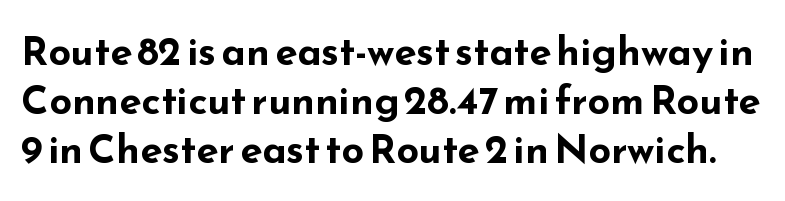
This is roman type, the default non-slanted kind. Grotesque or geometric, the face here clearly has no serifs. The space beneath each line is pristine and unruled. The passage shown is emphatically bold. The face used here is proportionally spaced, like ordinary book or web type.
